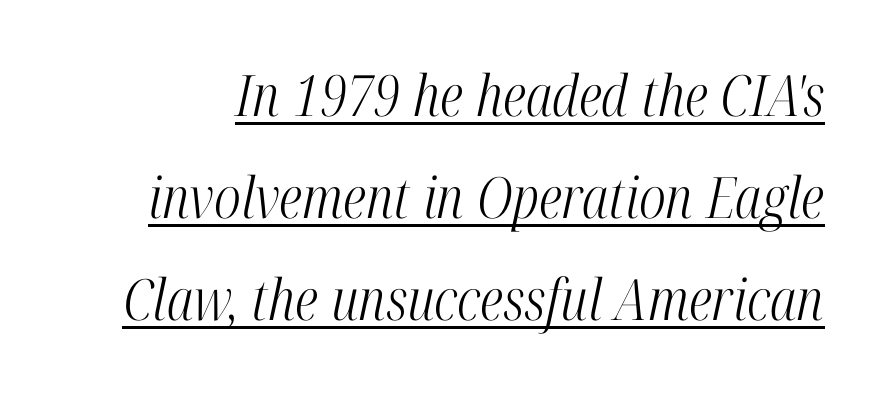
The image shows 57 px light, condensed serif type, italic (leaning right); set line spacing 1.79x, normal letter spacing, underlined; high stroke contrast and a medium x-height.
